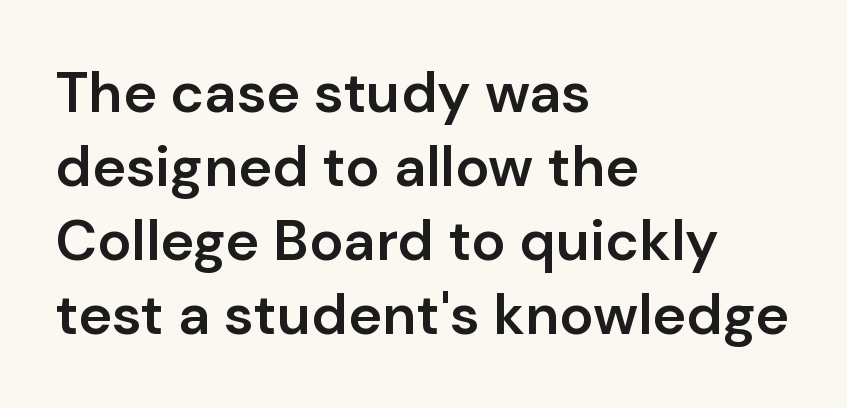
The image shows 57 px semibold sans-serif type, upright; set left-aligned, normal line spacing (1.3x), normal letter spacing, not underlined; low stroke contrast and a medium x-height.
